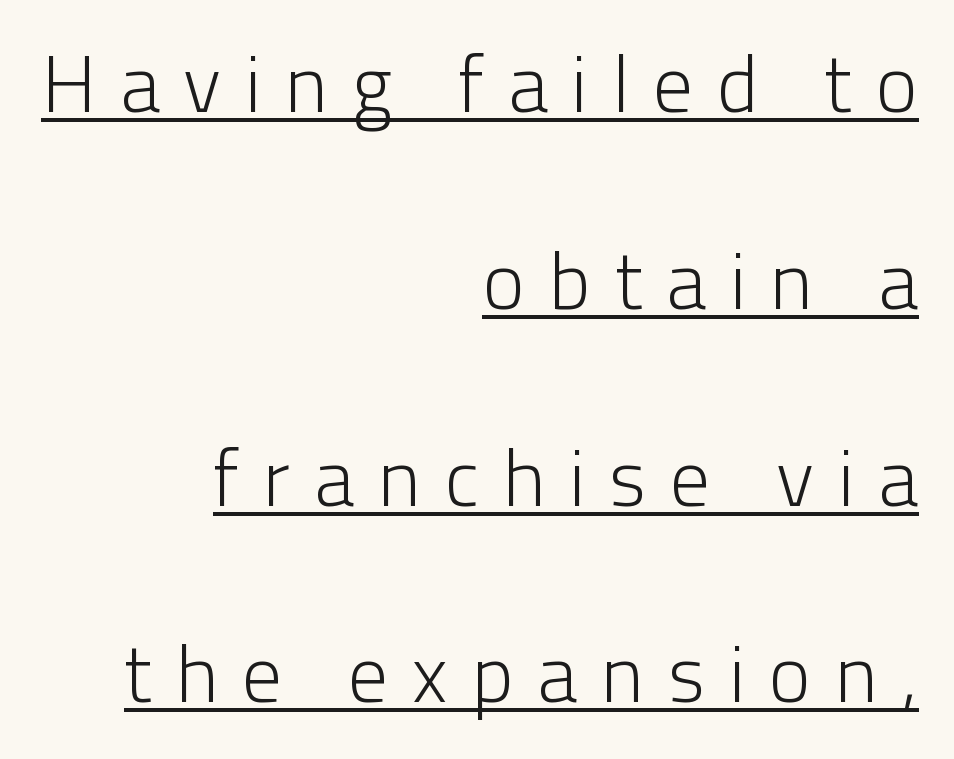
The axis of the letterforms is exactly vertical. Stems and bowls with no extra thickness — not bold. Each letter keeps its own natural width here, so spacing adapts to shape. The tracking jumps out immediately: characters are airy and widely separated. A flush-right, rag-left setting is used for this passage.
